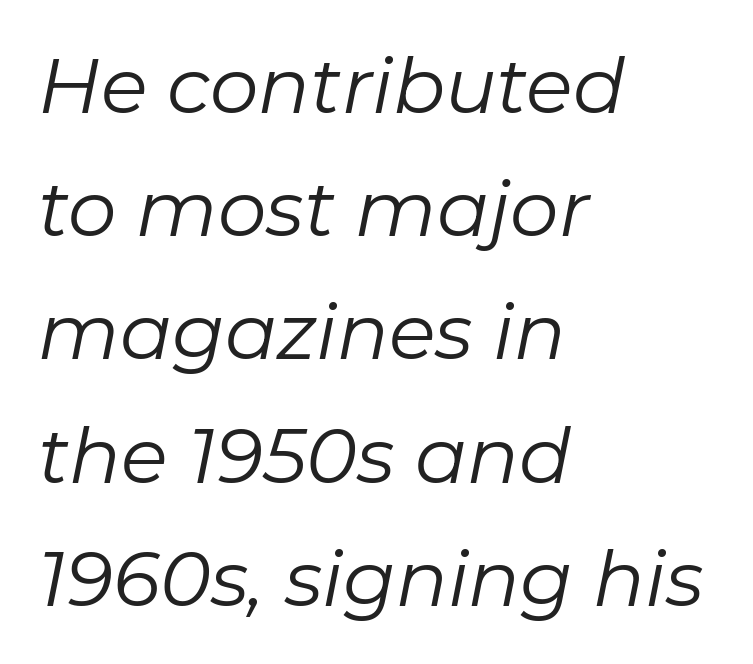
{"italic": "yes", "lean": "right", "slant_degrees": 11, "bold": "no", "weight": "regular", "width": "normal", "stroke_contrast": "low", "x_height": "medium", "monospaced": "no", "underline": "no", "align": "left", "line_spacing": "normal", "line_spacing_ratio": 1.6, "letter_spacing": "normal", "letter_spacing_em": 0.0, "glyph_px": 77}
